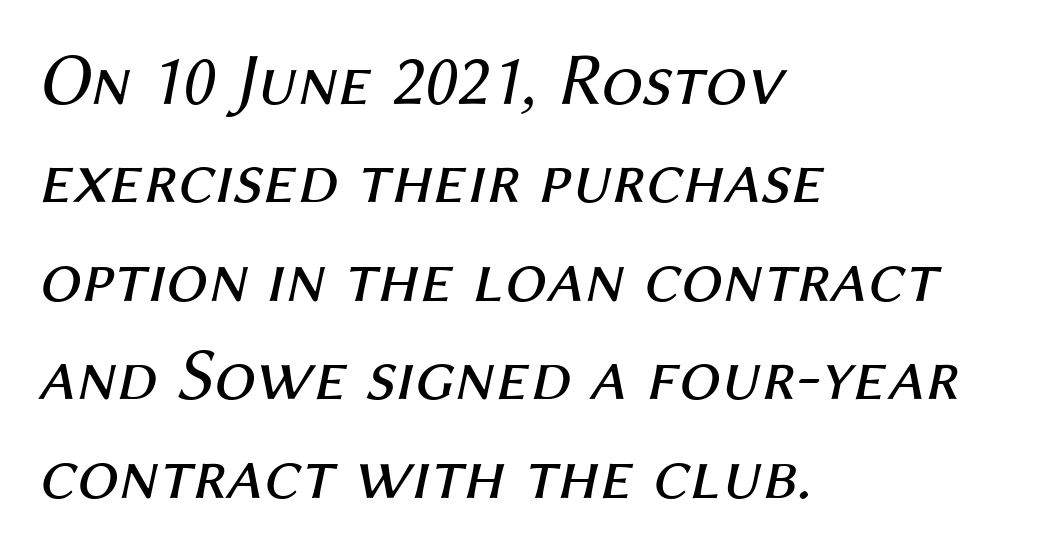
{"italic": "yes", "lean": "right", "slant_degrees": 12, "bold": "no", "weight": "regular", "width": "normal", "stroke_contrast": "medium", "x_height": "medium", "monospaced": "no", "underline": "no", "align": "left", "line_spacing": "normal", "line_spacing_ratio": 1.33, "letter_spacing": "normal", "letter_spacing_em": 0.0, "glyph_px": 74}
